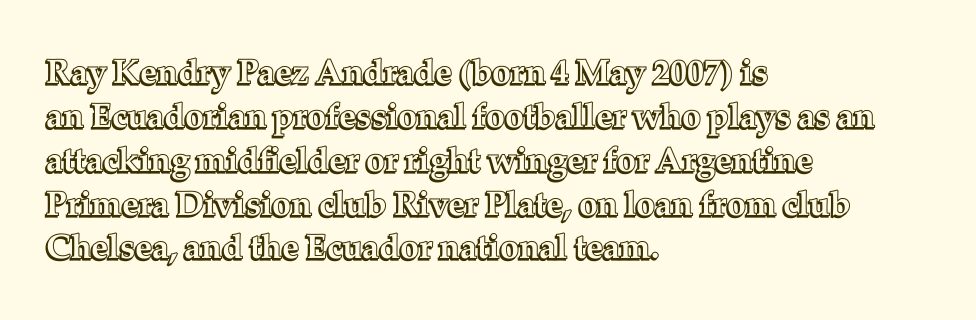
{"italic": "no", "width": "normal", "x_height": "medium", "monospaced": "no", "underline": "no", "align": "left", "line_spacing": "normal", "line_spacing_ratio": 1.29, "letter_spacing": "normal", "letter_spacing_em": 0.0, "glyph_px": 34}
